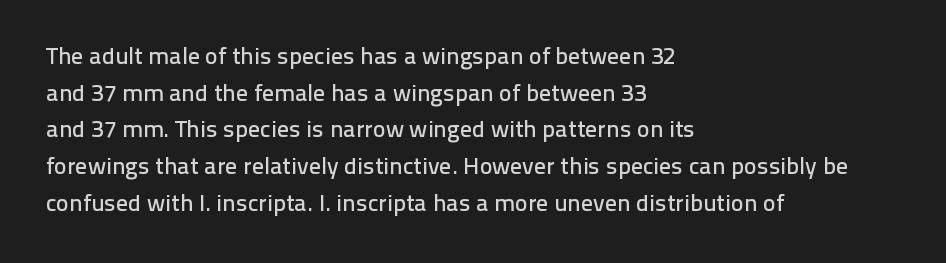
The image shows 24 px text type, upright; set left-aligned, normal line spacing (1.53x), normal letter spacing, not underlined.
